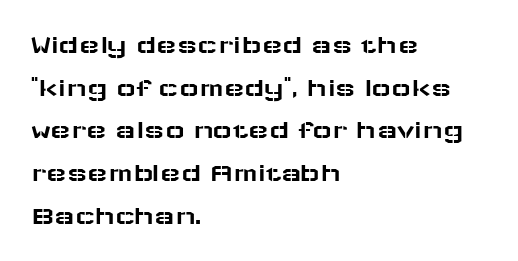
The words here are not underlined. Upright lettering throughout. This rendering leaves character spacing at its baseline value. These lines stack with their left ends in a neat column. Vertical spacing — default.
